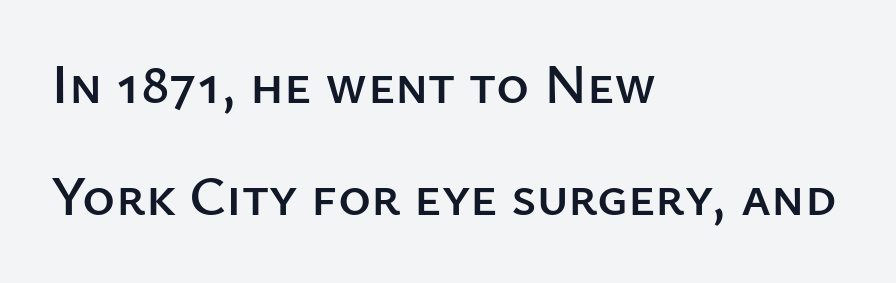
{"serif": "no", "italic": "no", "width": "normal", "stroke_contrast": "low", "x_height": "medium", "monospaced": "no", "underline": "no", "align": "left", "line_spacing": "loose", "line_spacing_ratio": 2.0, "letter_spacing": "normal", "letter_spacing_em": 0.0, "glyph_px": 56}
